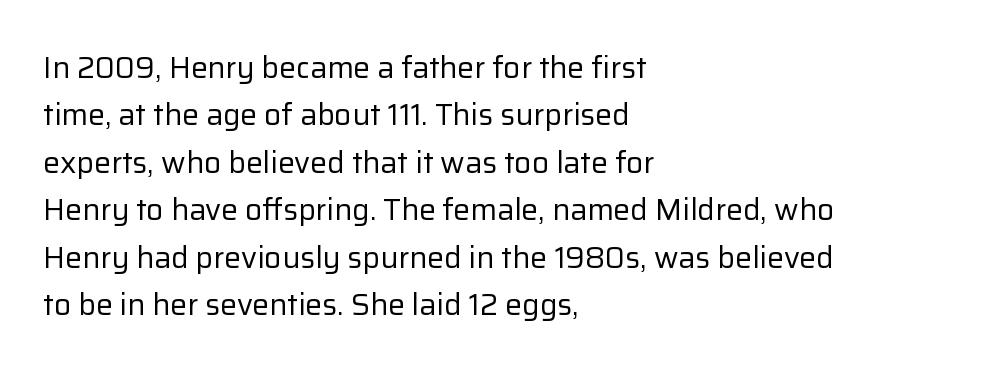
The image shows 30 px regular-weight sans-serif type, upright; set left-aligned, normal line spacing (1.58x), normal letter spacing, not underlined; low stroke contrast and a medium x-height.
